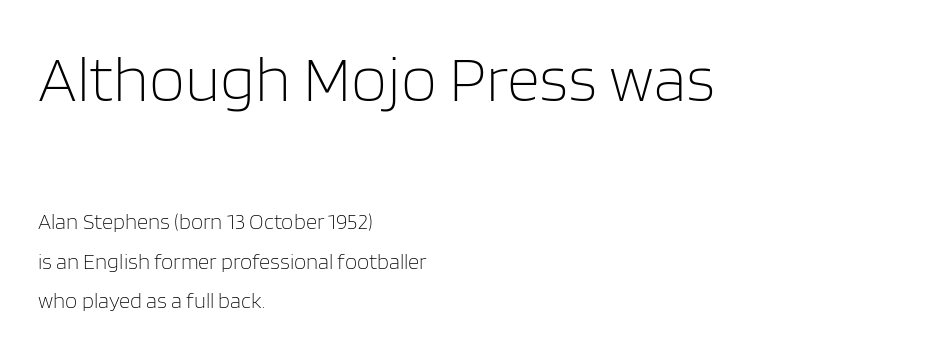
The image shows 65 px light sans-serif type, upright; set left-aligned, line spacing 1.8x, normal letter spacing, not underlined; the first (top) block is 2.95x larger; low stroke contrast and a large x-height.
